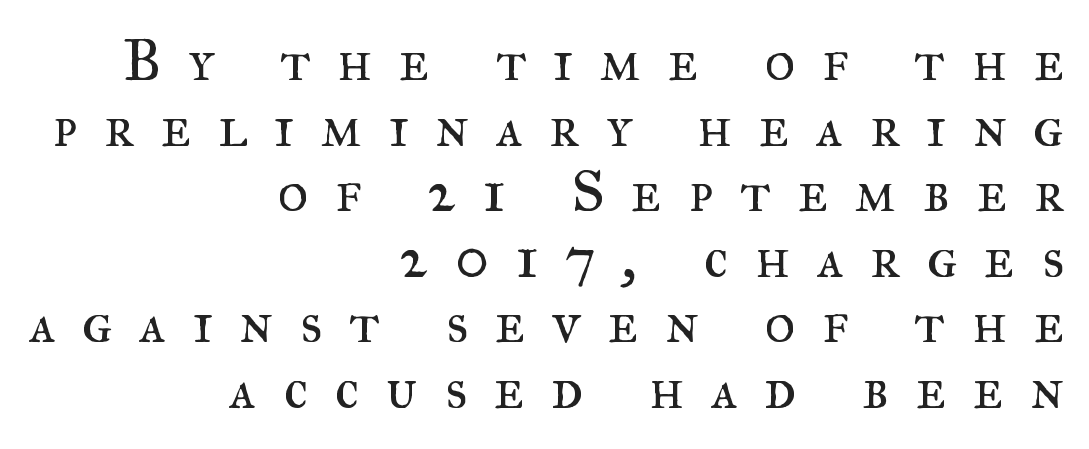
The image shows 58 px regular-weight serif type, upright; set right-aligned, tight line spacing (1.13x), unusually wide letter spacing (+0.46 em), not underlined; medium stroke contrast and a small x-height.
